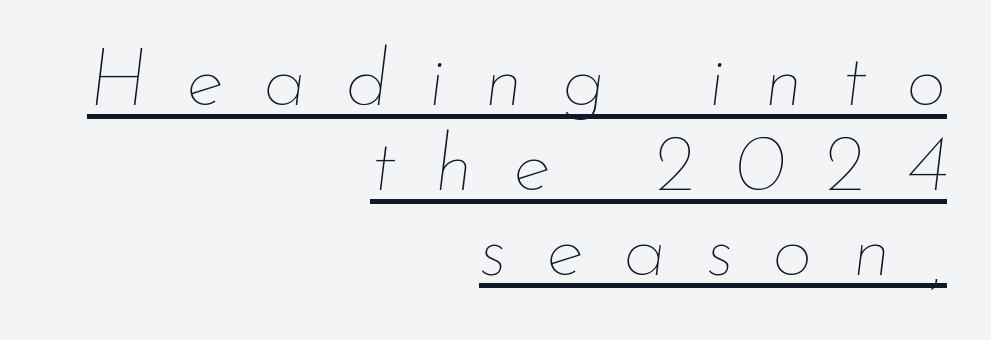
Is this a fixed-width face? No — the glyphs have proportional, varying widths. One glance says dense: line gaps are narrower than usual. Italic: yes, the glyphs are oblique. Underlined type.
